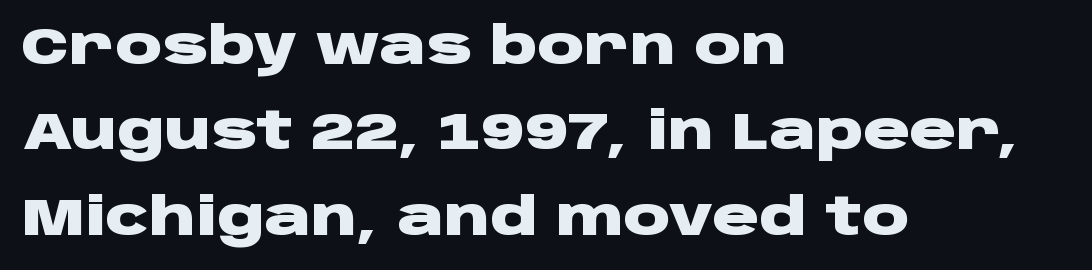
The image shows 52 px heavy, wide sans-serif type, upright; set left-aligned, normal line spacing (1.64x), normal letter spacing, not underlined; low stroke contrast and a large x-height.
